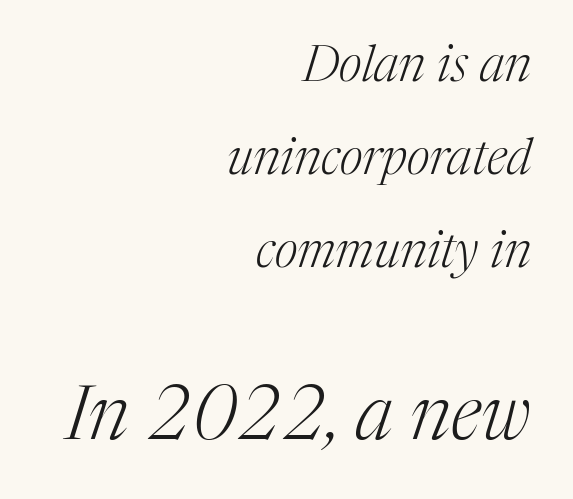
Q: Is the text bold? A: No.
Q: Is the text italic (slanted)? A: Yes, it leans right by about 17 degrees.
Q: Is the typeface a serif or a sans-serif typeface? A: Serif.
Q: Is the text underlined? A: No.
Q: How is the paragraph aligned? A: Right-aligned.
Q: Is the spacing between letters normal or unusually wide? A: Normal.
Q: Which block of text is set in a larger size, the first (top) or the second (bottom)? A: The second (bottom) one.
Q: Width (condensed, normal, or wide)? A: Normal.
Q: Stroke contrast? A: Medium.
Q: x-height? A: Medium.
Q: Monospaced? A: No.
